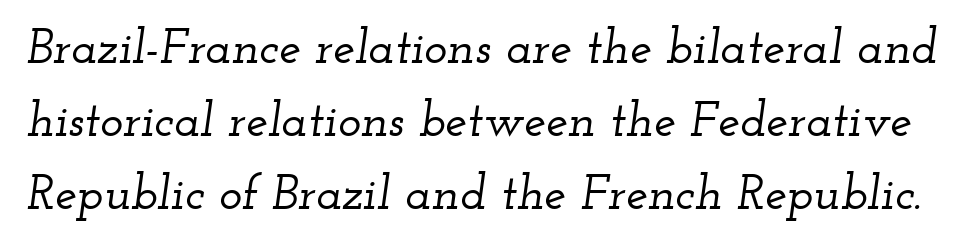
{"serif": "yes", "italic": "yes", "lean": "right", "slant_degrees": 12, "width": "wide", "stroke_contrast": "low", "x_height": "small", "monospaced": "no", "underline": "no", "line_spacing": "normal", "line_spacing_ratio": 1.49, "letter_spacing": "normal", "letter_spacing_em": 0.0, "glyph_px": 49}
